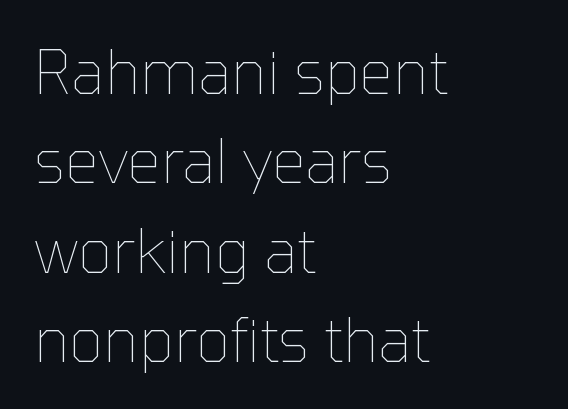
The image shows 60 px thin type, upright; set left-aligned, normal line spacing (1.49x), normal letter spacing, not underlined; low stroke contrast and a medium x-height.
